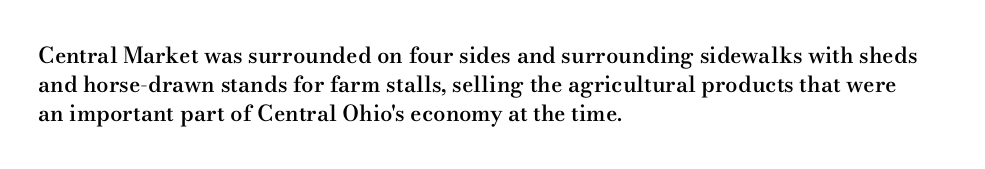
The image shows 22 px text type, upright; set left-aligned, normal line spacing (1.32x), normal letter spacing, not underlined.
